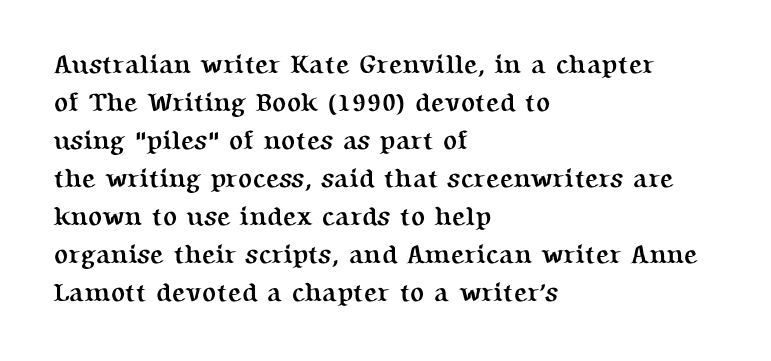
Horizontal alignment here is leftward, the default for most running prose. Nothing unusual about the tracking: characters are spaced as the font intends. Students, observe: this is what conventionally led text looks like. Does the lettering tilt? It doesn't — this is upright.
